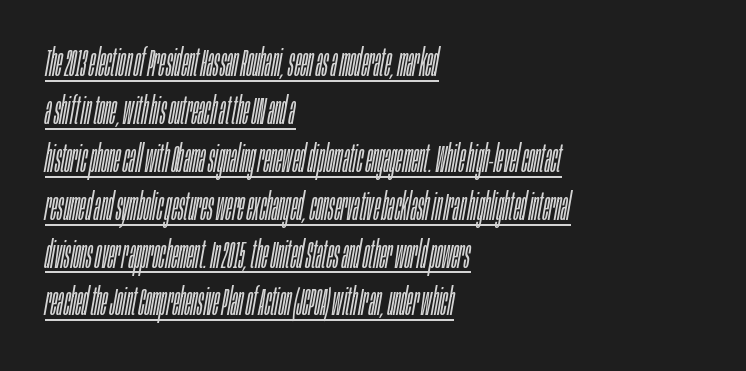
Note the varied advance widths — an 'i' is clearly narrower than an 'm'. Compared with typical paragraphs, the rows here are spaced about the same. The paragraph has a hard left edge and a soft right edge. Underlining? Definitely there. The rendering applies a slant to the glyphs.
